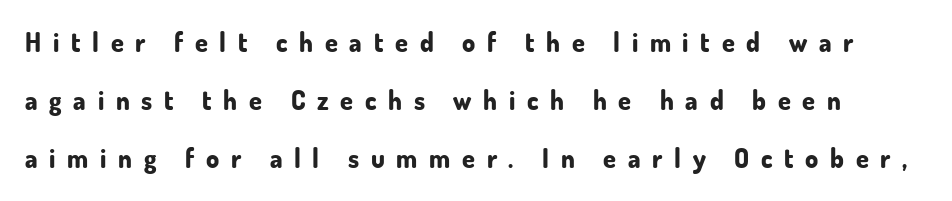
Plenty of ink on the page — the face is bold. There is plenty of visible air inserted between adjacent glyphs. Notice how the stems are strictly vertical — no italics here. Baseline-to-baseline distance is far greater than the letter height. Lines of text with bare space underneath.
